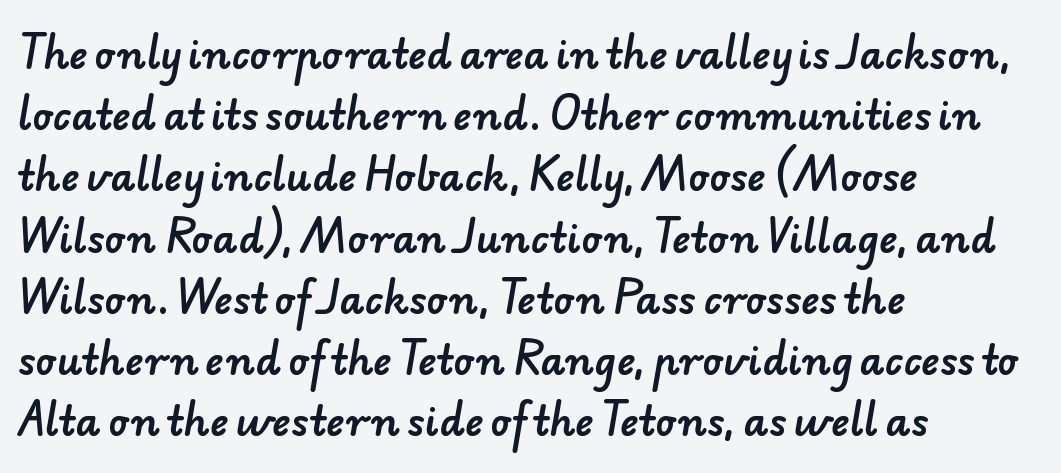
Q: Is the typeface a serif or a sans-serif typeface? A: Sans-serif.
Q: Is the text underlined? A: No.
Q: How is the paragraph aligned? A: Left-aligned.
Q: Is the spacing between letters normal or unusually wide? A: Normal.
Q: Is the spacing between lines tight, normal or loose? A: Normal.
Q: Width (condensed, normal, or wide)? A: Normal.
Q: Stroke contrast? A: Low.
Q: x-height? A: Small.
Q: Monospaced? A: No.
